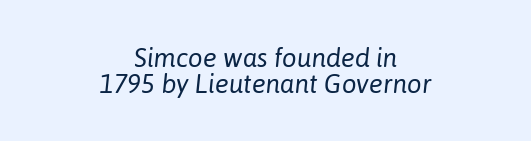
These lines were composed using italics. Bold? No — there's no thickening of the strokes. Students, observe: this is what under-led, compact text looks like. Observe the ordinary spacing: letters are neighbours, not strangers. The typesetter chose a symmetrical, centered arrangement here. The zone under the glyphs is completely vacant.
